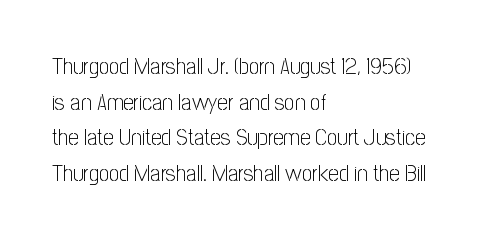
Baseline-to-baseline distance is the conventional proportion of letter height. The passage is arranged the way most books set body copy — flush left. The glyphs are unaccompanied by any horizontal stroke below them. The gaps between neighbouring characters are ordinary and unremarkable.
